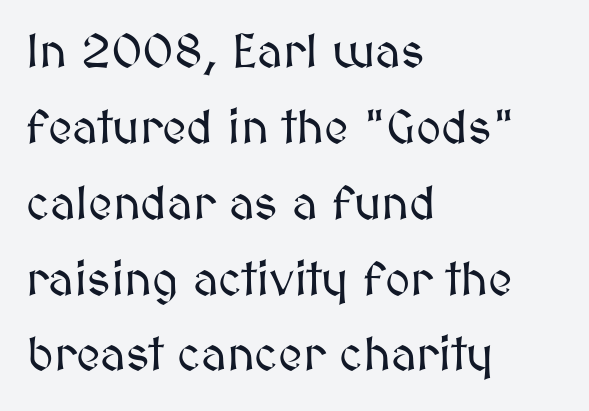
The image shows 48 px text type, upright; set left-aligned, normal line spacing (1.58x), normal letter spacing, not underlined; medium stroke contrast and a medium x-height.
